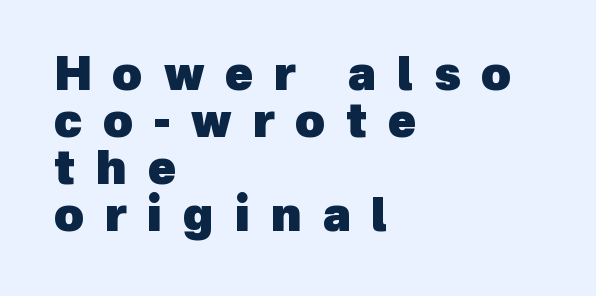
Q: Is the text bold? A: Yes.
Q: Is the typeface a serif or a sans-serif typeface? A: Sans-serif.
Q: Is the text underlined? A: No.
Q: How is the paragraph aligned? A: Left-aligned.
Q: Is the spacing between letters normal or unusually wide? A: Unusually wide.
Q: Is the spacing between lines tight, normal or loose? A: Tight.
Q: Width (condensed, normal, or wide)? A: Normal.
Q: x-height? A: Medium.
Q: Monospaced? A: No.
